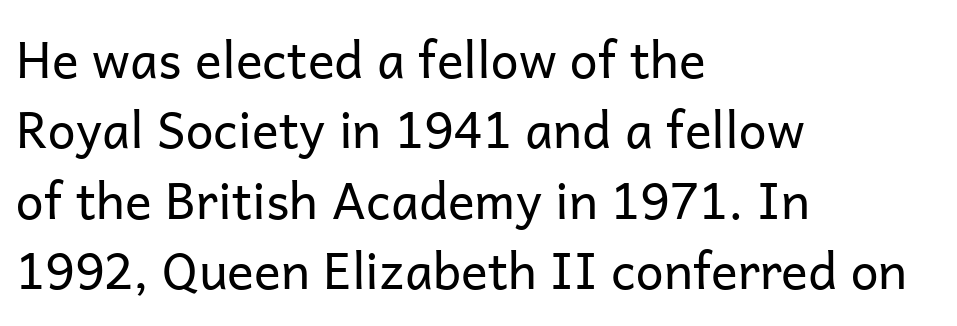
Q: Is the text bold? A: No.
Q: Is the text italic (slanted)? A: No, it is upright.
Q: Is the typeface a serif or a sans-serif typeface? A: Sans-serif.
Q: Is the text underlined? A: No.
Q: How is the paragraph aligned? A: Left-aligned.
Q: Is the spacing between letters normal or unusually wide? A: Normal.
Q: Is the spacing between lines tight, normal or loose? A: Normal.
Q: Width (condensed, normal, or wide)? A: Normal.
Q: Stroke contrast? A: Low.
Q: x-height? A: Medium.
Q: Monospaced? A: No.
